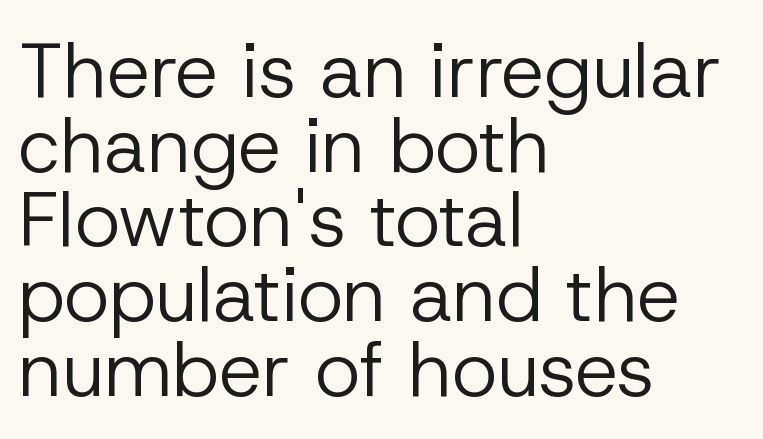
{"serif": "no", "italic": "no", "bold": "no", "weight": "regular", "width": "normal", "stroke_contrast": "low", "x_height": "medium", "monospaced": "no", "underline": "no", "align": "left", "line_spacing": "tight", "line_spacing_ratio": 0.97, "letter_spacing": "normal", "letter_spacing_em": 0.0, "glyph_px": 77}
